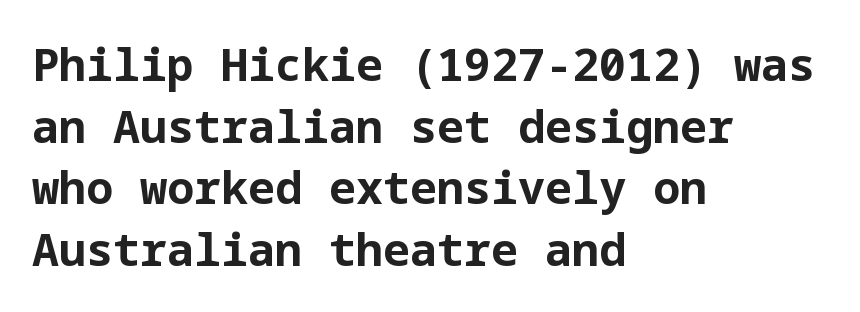
Q: Is the text bold? A: Yes.
Q: Is the text italic (slanted)? A: No, it is upright.
Q: Is the typeface a serif or a sans-serif typeface? A: Sans-serif.
Q: Is the text underlined? A: No.
Q: How is the paragraph aligned? A: Left-aligned.
Q: Is the spacing between letters normal or unusually wide? A: Normal.
Q: Is the spacing between lines tight, normal or loose? A: Normal.
Q: Width (condensed, normal, or wide)? A: Normal.
Q: Stroke contrast? A: Low.
Q: x-height? A: Medium.
